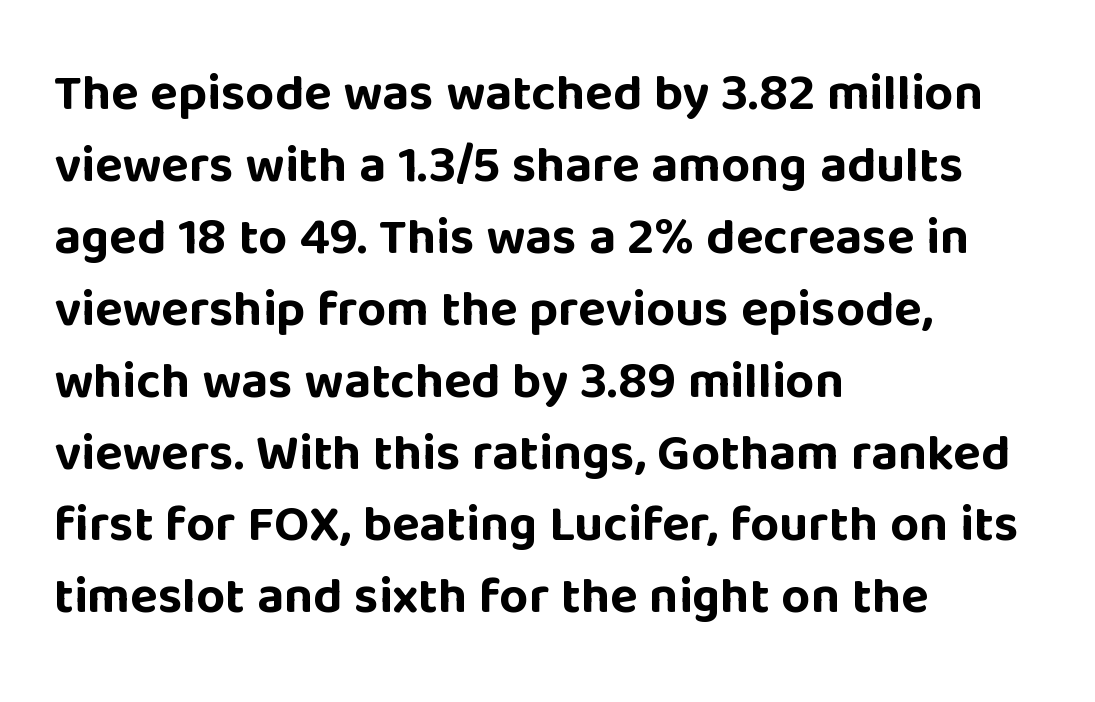
{"serif": "no", "italic": "no", "bold": "yes", "weight": "bold", "width": "normal", "stroke_contrast": "low", "x_height": "large", "monospaced": "no", "underline": "no", "align": "left", "line_spacing": "normal", "line_spacing_ratio": 1.41, "letter_spacing": "normal", "letter_spacing_em": 0.0, "glyph_px": 51}
